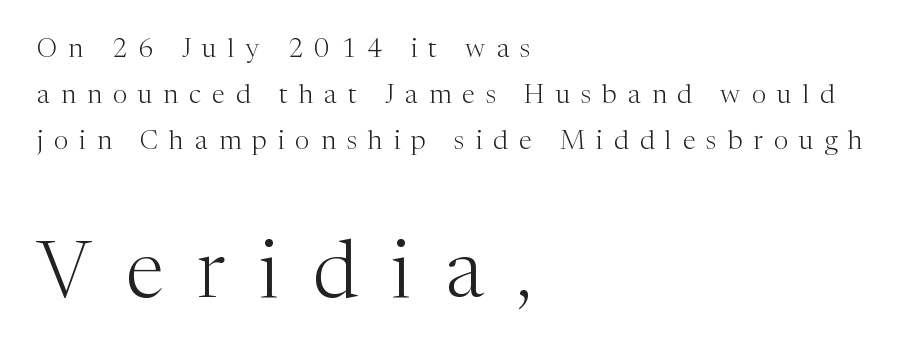
{"serif": "yes", "italic": "no", "bold": "no", "weight": "light", "width": "normal", "stroke_contrast": "medium", "x_height": "medium", "monospaced": "no", "underline": "no", "align": "left", "line_spacing_ratio": 1.77, "letter_spacing": "wide", "letter_spacing_em": 0.43, "larger_block": "second", "size_ratio": 3.04, "glyph_px": 79}
